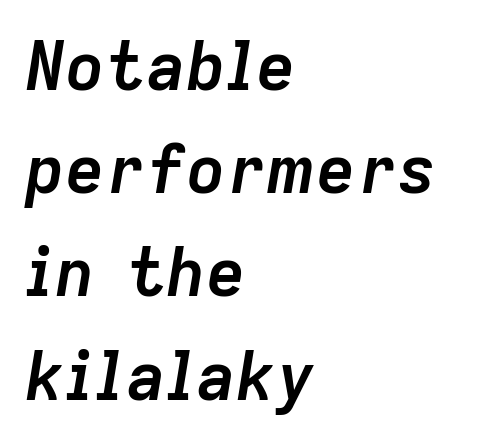
Q: Is the text bold? A: Yes.
Q: Is the text italic (slanted)? A: Yes, it leans right by about 9 degrees.
Q: Is the text underlined? A: No.
Q: How is the paragraph aligned? A: Left-aligned.
Q: Is the spacing between letters normal or unusually wide? A: Normal.
Q: Is the spacing between lines tight, normal or loose? A: Normal.
Q: Width (condensed, normal, or wide)? A: Normal.
Q: Stroke contrast? A: Low.
Q: x-height? A: Medium.
Q: Monospaced? A: No.
